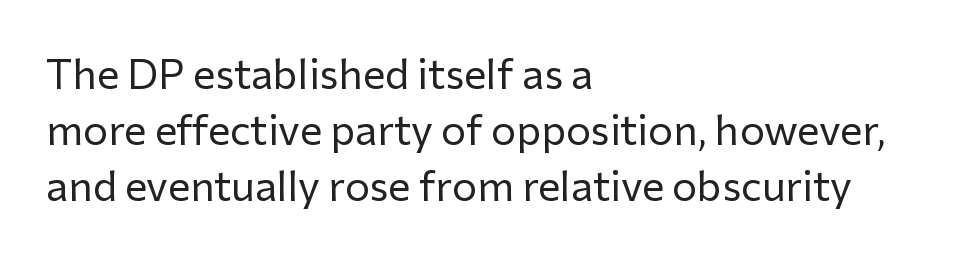
{"serif": "no", "italic": "no", "bold": "no", "weight": "regular", "width": "normal", "stroke_contrast": "low", "x_height": "medium", "monospaced": "no", "underline": "no", "align": "left", "line_spacing": "normal", "line_spacing_ratio": 1.33, "letter_spacing": "normal", "letter_spacing_em": 0.0, "glyph_px": 42}
